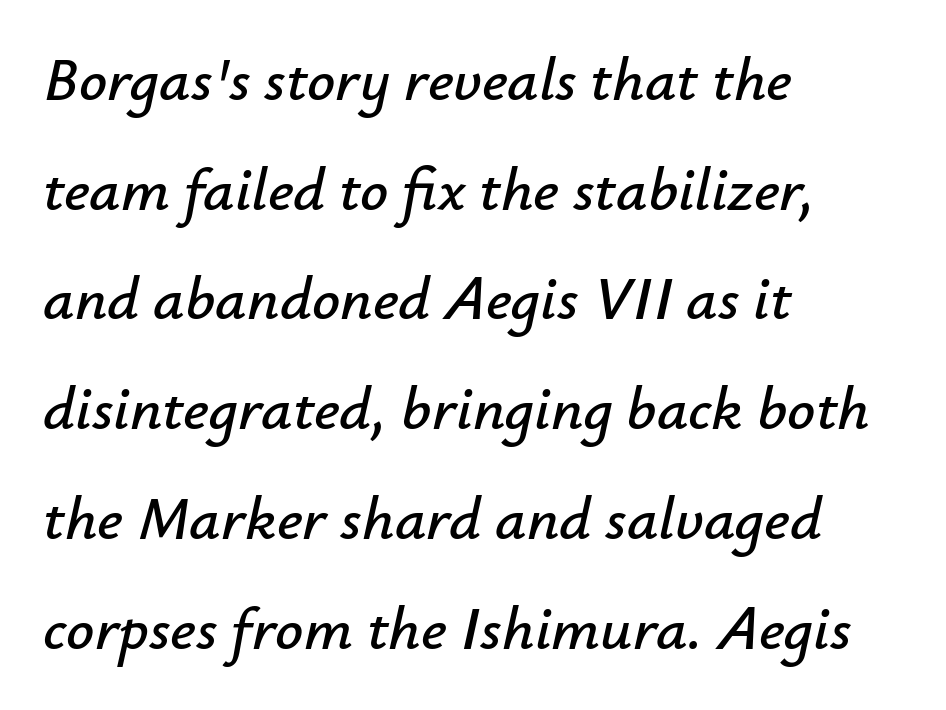
Is the letter spacing exaggerated? No — it looks like the ordinary default. Which margin do the lines hug? The left one — the right edge is uneven. Quick note: underline off. Looks like regular typesetting: each glyph gets only the width it needs.
